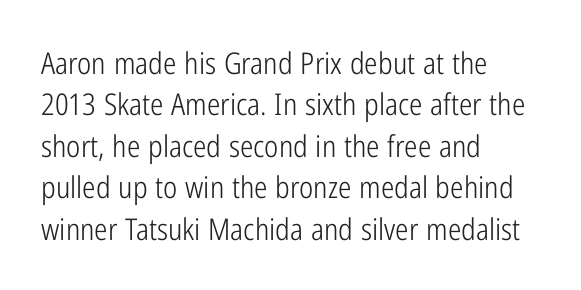
The image shows 30 px light, condensed sans-serif type, upright; set left-aligned, normal line spacing (1.38x), normal letter spacing, not underlined; low stroke contrast and a medium x-height.
